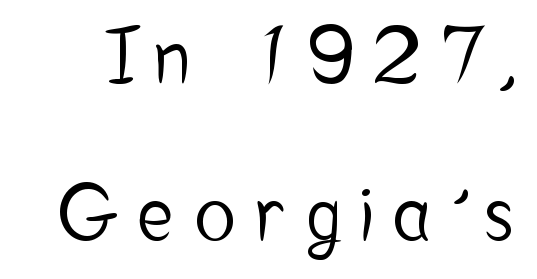
Q: Is the text italic (slanted)? A: No, it is upright.
Q: Is the typeface a serif or a sans-serif typeface? A: Sans-serif.
Q: Is the text underlined? A: No.
Q: Is the spacing between letters normal or unusually wide? A: Unusually wide.
Q: Is the spacing between lines tight, normal or loose? A: Loose.
Q: Width (condensed, normal, or wide)? A: Condensed.
Q: Stroke contrast? A: Low.
Q: x-height? A: Medium.
Q: Monospaced? A: No.
